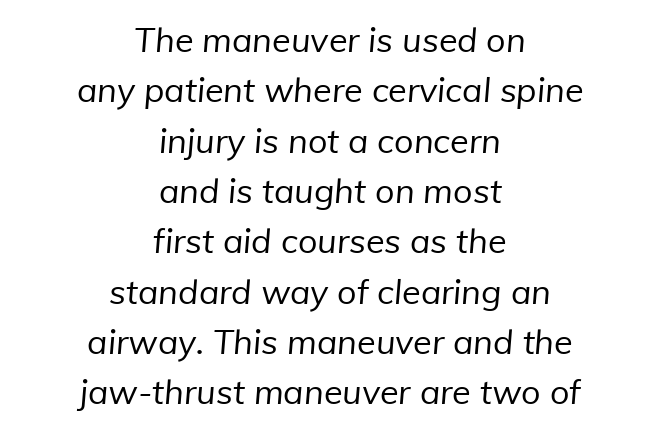
{"serif": "no", "bold": "no", "weight": "regular", "width": "normal", "stroke_contrast": "low", "x_height": "medium", "monospaced": "no", "underline": "no", "align": "center", "line_spacing": "normal", "line_spacing_ratio": 1.48, "letter_spacing": "normal", "letter_spacing_em": 0.0, "glyph_px": 34}
